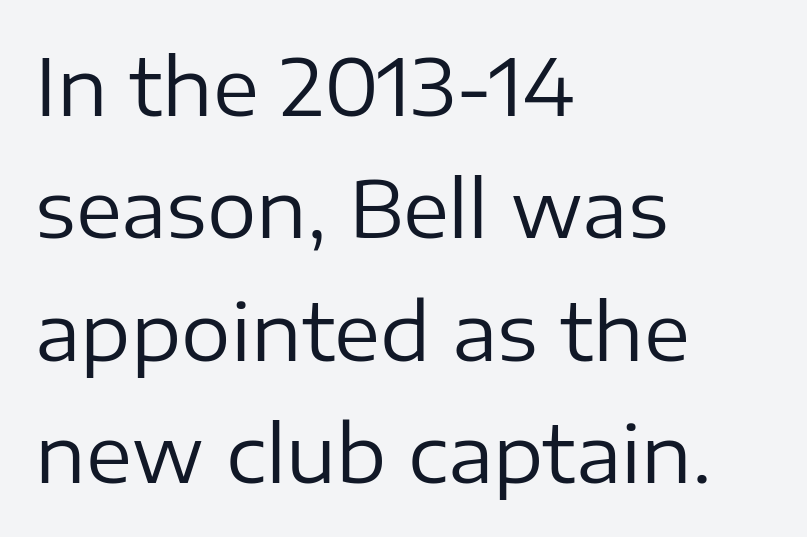
The passage shown is typed in a proportional face where columns would drift. Layout note: lines flush left. The designer went with a sans here, leaving each stem footless. The line-height multiplier appears to be the usual default.
